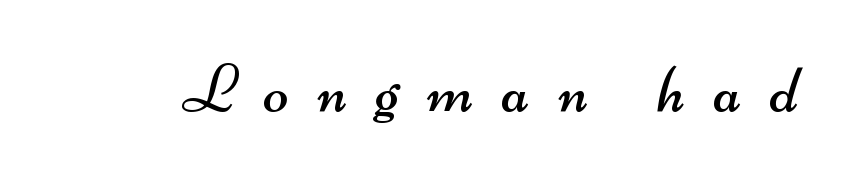
The strip under each line holds only bare page. Someone cranked the tracking dial way up on this one. Nothing sits at the stroke ends, so this counts as sans-serif. Looks like regular typesetting: each glyph gets only the width it needs. No letter is thick-stroked: the sample isn't bold.
